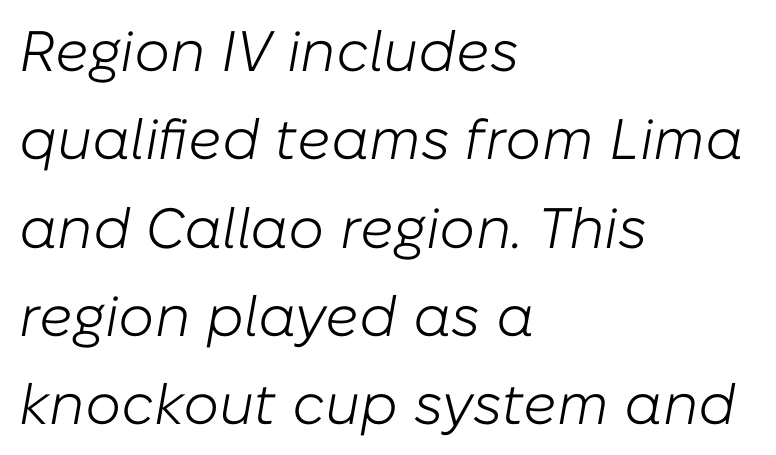
Q: Is the text bold? A: No.
Q: Is the text italic (slanted)? A: Yes, it leans right by about 10 degrees.
Q: Is the text underlined? A: No.
Q: How is the paragraph aligned? A: Left-aligned.
Q: Is the spacing between letters normal or unusually wide? A: Normal.
Q: Is the spacing between lines tight, normal or loose? A: Normal.
Q: Width (condensed, normal, or wide)? A: Normal.
Q: Stroke contrast? A: Low.
Q: x-height? A: Medium.
Q: Monospaced? A: No.
